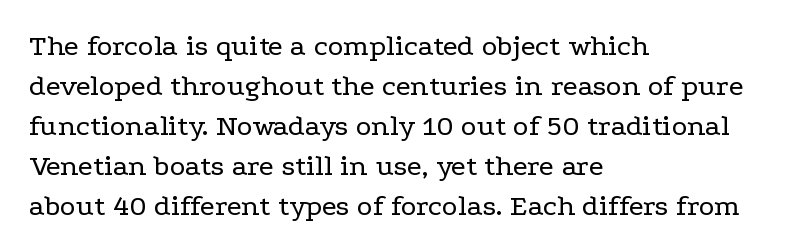
The image shows 30 px regular-weight, wide serif type, upright; set left-aligned, normal line spacing (1.33x), normal letter spacing, not underlined; low stroke contrast and a medium x-height.
